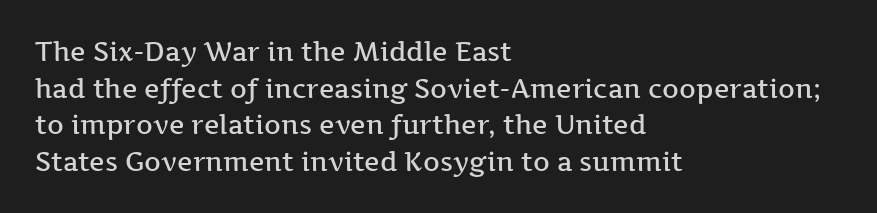
Every row of glyphs begins at an identical x-position on the left. Summary of weight: moderately heavy, a semibold. Evenly set lines give the paragraph a standard silhouette. In terms of letterspacing, this is plain default setting. When letters stand straight like this, we call the style roman or upright. The gap between lines stays unmarked.
